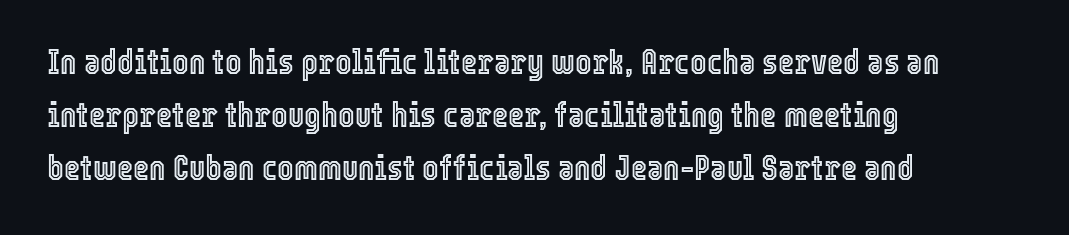
The image shows 35 px condensed type, upright; set left-aligned, normal line spacing (1.52x), normal letter spacing, not underlined; a medium x-height.
